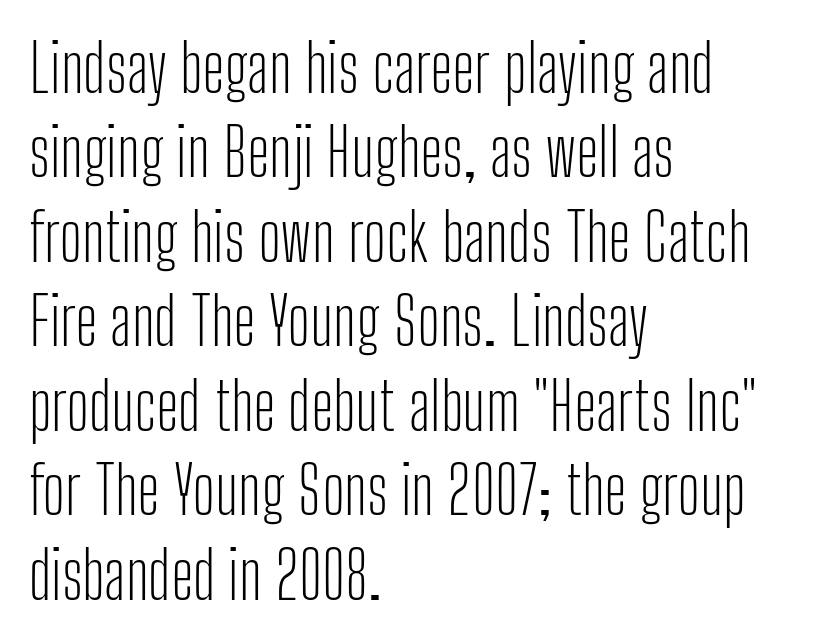
The image shows 65 px light, condensed sans-serif type, upright; set left-aligned, normal line spacing (1.3x), normal letter spacing, not underlined; low stroke contrast and a medium x-height.
